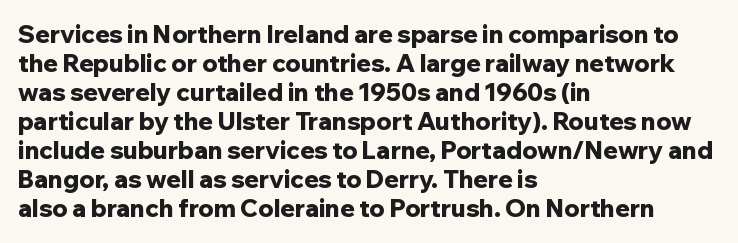
Q: Is the text bold? A: Yes.
Q: Is the text italic (slanted)? A: No, it is upright.
Q: Is the text underlined? A: No.
Q: How is the paragraph aligned? A: Left-aligned.
Q: Is the spacing between letters normal or unusually wide? A: Normal.
